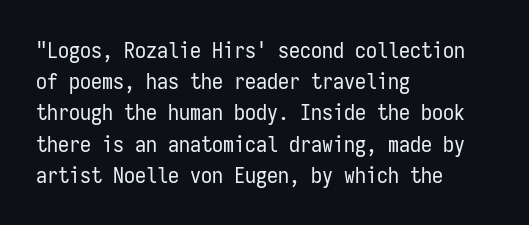
Q: Is the text bold? A: No.
Q: Is the text italic (slanted)? A: No, it is upright.
Q: Is the text underlined? A: No.
Q: How is the paragraph aligned? A: Left-aligned.
Q: Is the spacing between letters normal or unusually wide? A: Normal.
Q: Is the spacing between lines tight, normal or loose? A: Normal.
